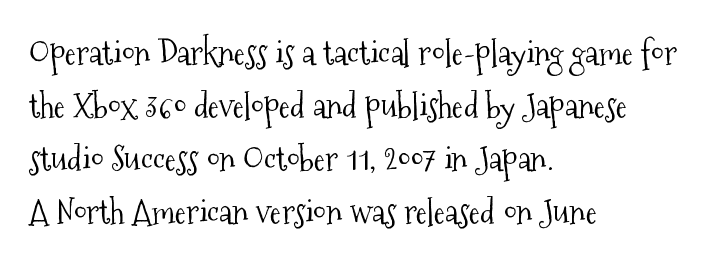
Q: Is the text bold? A: No.
Q: Is the text italic (slanted)? A: No, it is upright.
Q: Is the typeface a serif or a sans-serif typeface? A: Serif.
Q: Is the text underlined? A: No.
Q: How is the paragraph aligned? A: Left-aligned.
Q: Is the spacing between letters normal or unusually wide? A: Normal.
Q: Is the spacing between lines tight, normal or loose? A: Normal.
Q: Width (condensed, normal, or wide)? A: Condensed.
Q: Stroke contrast? A: Medium.
Q: x-height? A: Medium.
Q: Monospaced? A: No.
